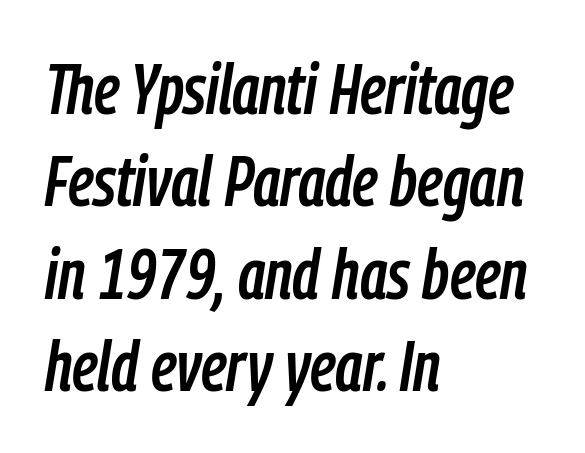
This is oblique type, the kind used for emphasis or titles. The passage shown is typed in a proportional face where columns would drift. Here the glyphs are tracked normally, forming tight word shapes. Plain, unruled lines of type. Quick note: interline space is typical.
